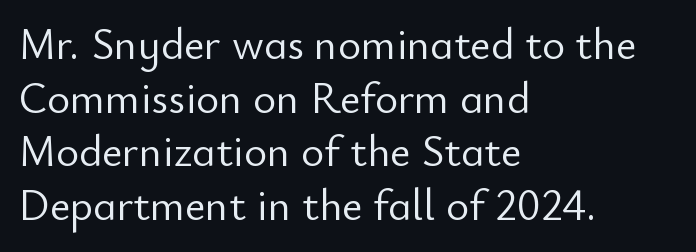
The image shows 44 px light sans-serif type, upright; set left-aligned, line spacing 1.22x, normal letter spacing, not underlined; low stroke contrast and a small x-height.
